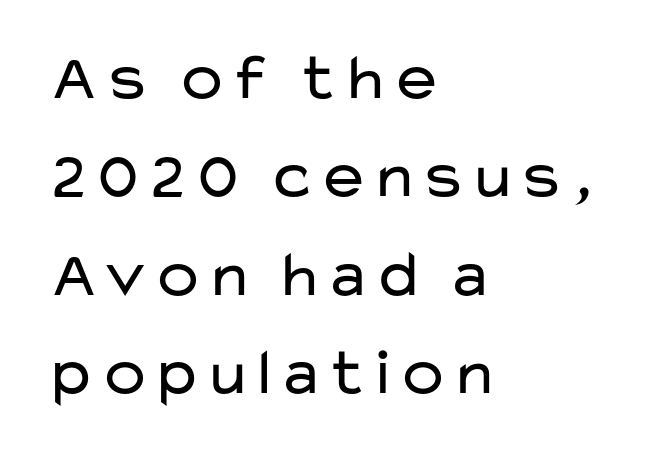
Q: Is the text bold? A: No.
Q: Is the text italic (slanted)? A: No, it is upright.
Q: Is the typeface a serif or a sans-serif typeface? A: Sans-serif.
Q: Is the text underlined? A: No.
Q: How is the paragraph aligned? A: Left-aligned.
Q: Is the spacing between letters normal or unusually wide? A: Normal.
Q: Is the spacing between lines tight, normal or loose? A: Normal.
Q: Width (condensed, normal, or wide)? A: Wide.
Q: Stroke contrast? A: Low.
Q: x-height? A: Medium.
Q: Monospaced? A: No.
